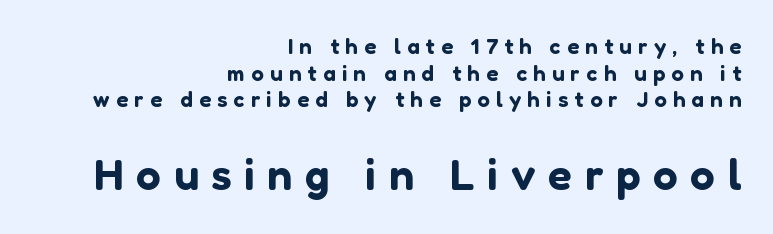
{"serif": "no", "italic": "no", "width": "normal", "stroke_contrast": "low", "x_height": "medium", "monospaced": "no", "underline": "no", "align": "right", "line_spacing_ratio": 1.21, "letter_spacing": "wide", "letter_spacing_em": 0.29, "larger_block": "second", "size_ratio": 2.0, "glyph_px": 44}
